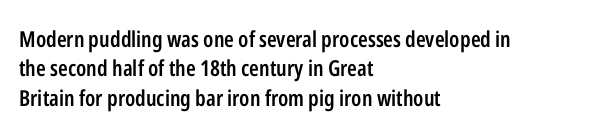
Q: Is the text bold? A: Semi-bold.
Q: Is the text italic (slanted)? A: No, it is upright.
Q: Is the text underlined? A: No.
Q: How is the paragraph aligned? A: Left-aligned.
Q: Is the spacing between letters normal or unusually wide? A: Normal.
Q: Is the spacing between lines tight, normal or loose? A: Normal.
